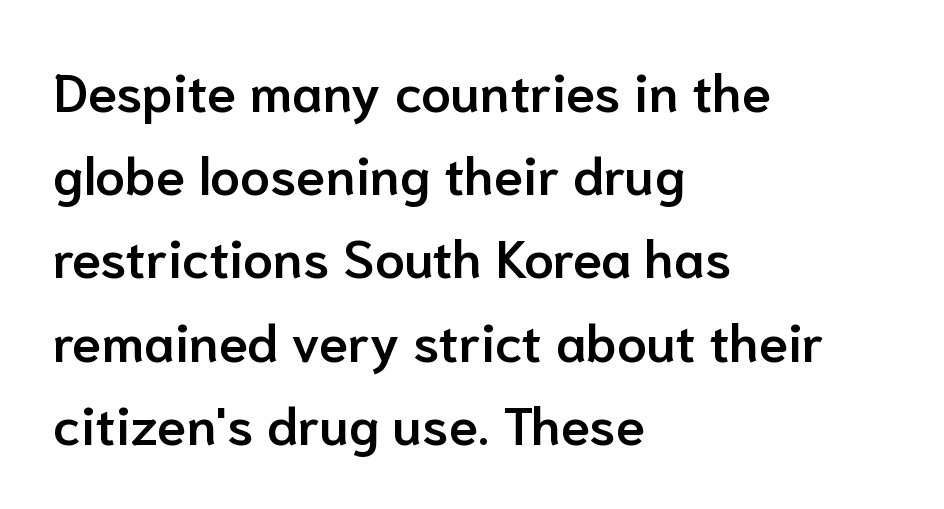
{"serif": "no", "italic": "no", "bold": "semi", "weight": "semibold", "width": "normal", "stroke_contrast": "low", "x_height": "medium", "monospaced": "no", "underline": "no", "align": "left", "line_spacing": "normal", "line_spacing_ratio": 1.57, "letter_spacing": "normal", "letter_spacing_em": 0.0, "glyph_px": 53}
